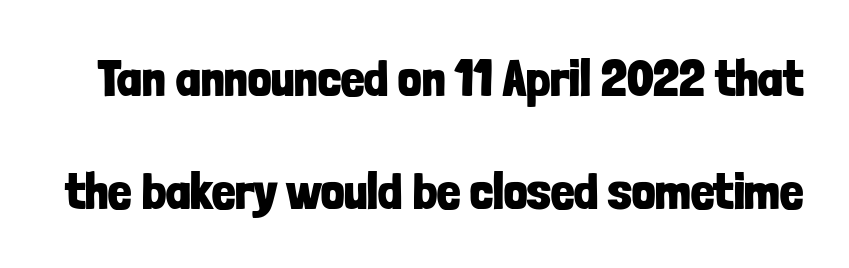
{"serif": "no", "italic": "no", "bold": "yes", "weight": "bold", "width": "condensed", "stroke_contrast": "low", "x_height": "medium", "monospaced": "no", "underline": "no", "line_spacing": "loose", "line_spacing_ratio": 2.17, "letter_spacing": "normal", "letter_spacing_em": 0.0, "glyph_px": 52}
